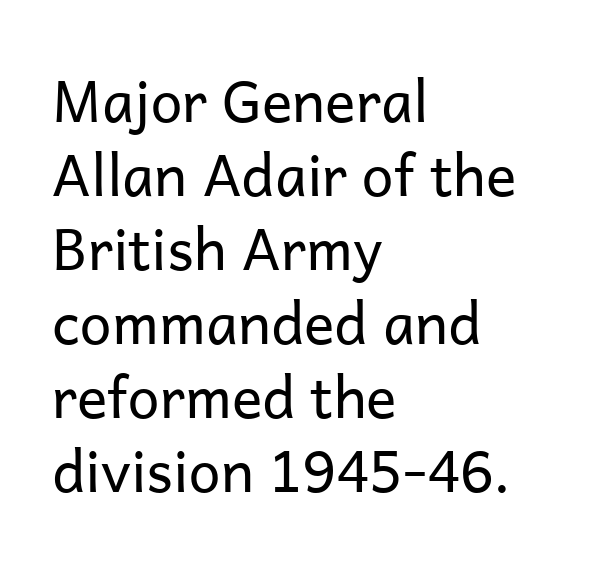
The image shows 57 px regular-weight sans-serif type, upright; set left-aligned, normal line spacing (1.3x), normal letter spacing, not underlined; low stroke contrast and a medium x-height.
